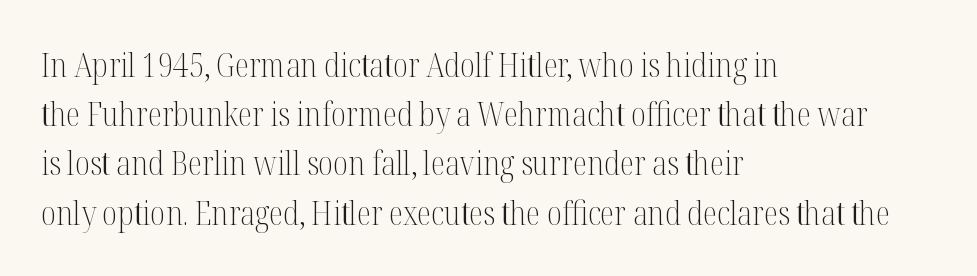
{"serif": "yes", "italic": "no", "bold": "no", "weight": "light", "width": "condensed", "stroke_contrast": "medium", "x_height": "medium", "monospaced": "no", "underline": "no", "align": "left", "line_spacing": "normal", "line_spacing_ratio": 1.49, "letter_spacing": "normal", "letter_spacing_em": 0.0, "glyph_px": 33}
